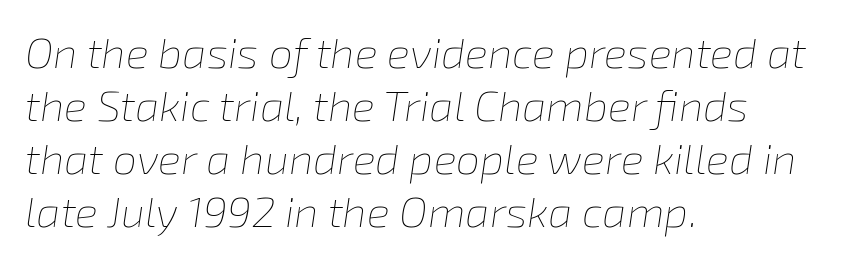
{"italic": "yes", "lean": "right", "slant_degrees": 8, "bold": "no", "weight": "thin", "width": "normal", "stroke_contrast": "low", "x_height": "medium", "monospaced": "no", "underline": "no", "align": "left", "line_spacing_ratio": 1.23, "letter_spacing": "normal", "letter_spacing_em": 0.0, "glyph_px": 43}
